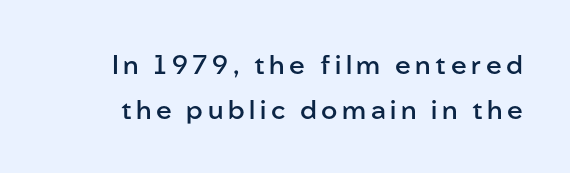
Look at the stroke-to-counter ratio: somewhat heavy, a semibold. Each row of text sits above clean, open space. Italic? Not at all — the glyphs are vertical.
